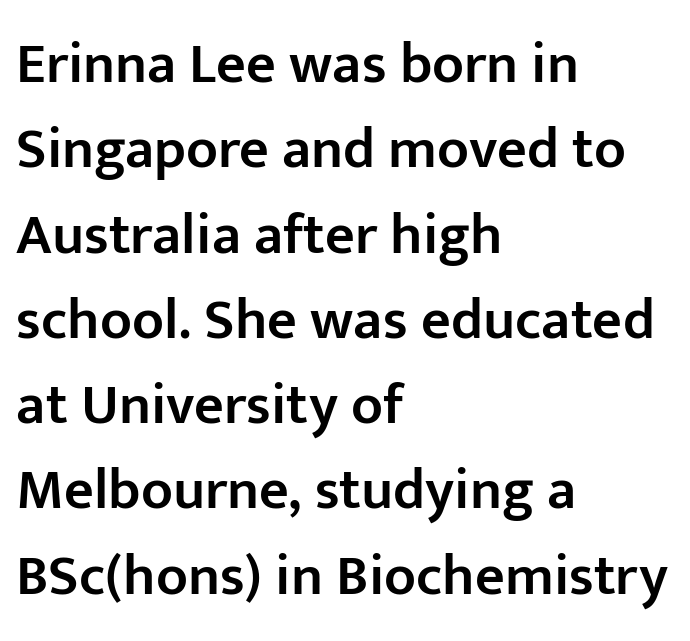
Every row of glyphs begins at an identical x-position on the left. How are the letters spaced? Ordinarily, with no added tracking. This sample has the flowing, uneven cadence of proportional lettering. Font category for this specimen: sans-serif.
